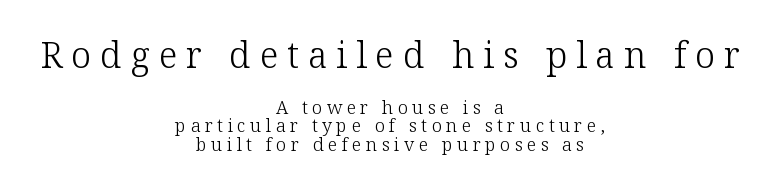
{"serif": "yes", "italic": "no", "bold": "no", "weight": "light", "width": "normal", "stroke_contrast": "low", "x_height": "medium", "monospaced": "no", "underline": "no", "align": "center", "line_spacing": "tight", "line_spacing_ratio": 1.01, "letter_spacing": "wide", "letter_spacing_em": 0.25, "larger_block": "first", "size_ratio": 2.0, "glyph_px": 36}
